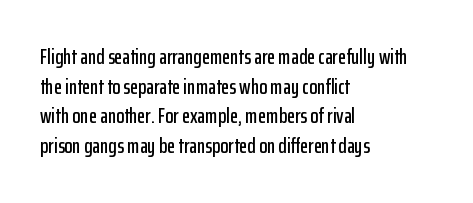
The image shows 21 px text type, upright; set left-aligned, normal line spacing (1.41x), normal letter spacing, not underlined.
